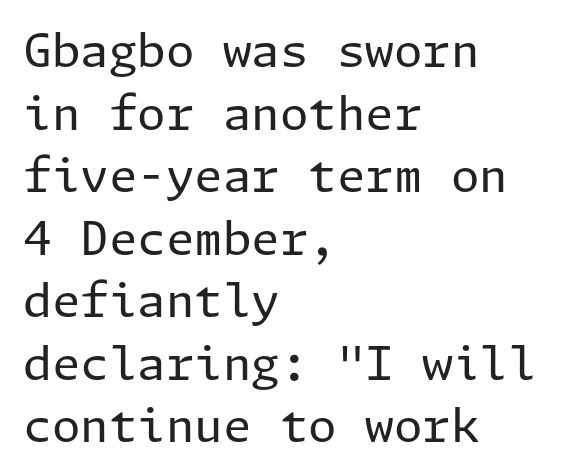
Q: Is the text bold? A: No.
Q: Is the text italic (slanted)? A: No, it is upright.
Q: Is the typeface a serif or a sans-serif typeface? A: Sans-serif.
Q: Is the text underlined? A: No.
Q: How is the paragraph aligned? A: Left-aligned.
Q: Is the spacing between letters normal or unusually wide? A: Normal.
Q: Is the spacing between lines tight, normal or loose? A: Normal.
Q: Width (condensed, normal, or wide)? A: Normal.
Q: Stroke contrast? A: Low.
Q: x-height? A: Medium.
